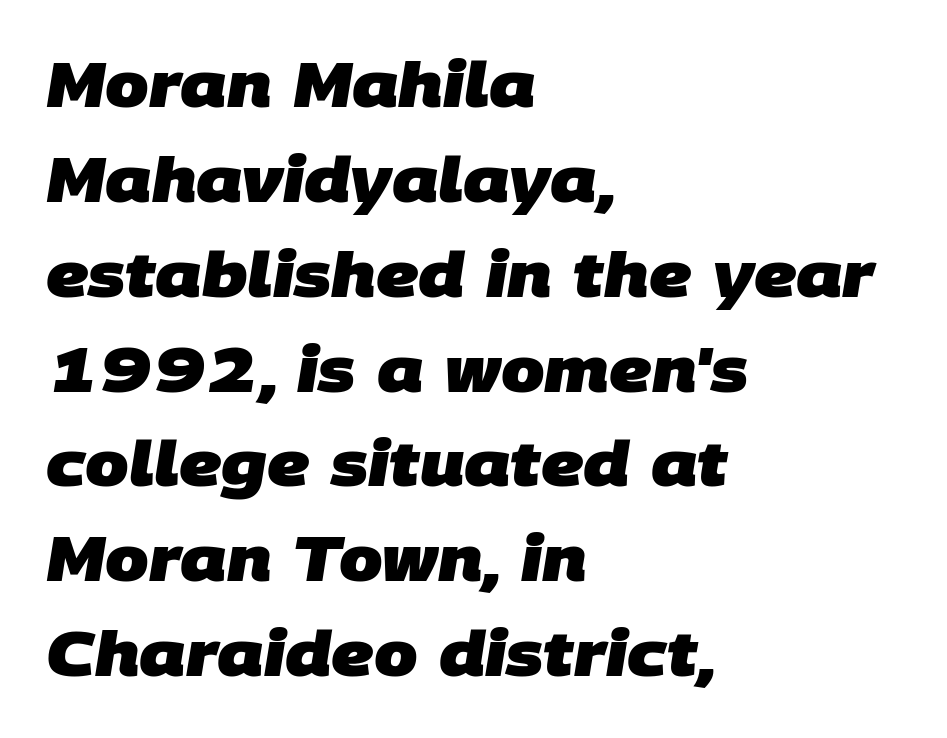
The image shows 62 px heavy sans-serif type; set left-aligned, normal line spacing (1.53x), normal letter spacing, not underlined; low stroke contrast and a large x-height.
